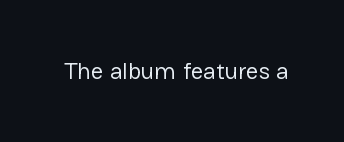
Only glyphs here, with clear space below each row. Notice how the stems are strictly vertical — no italics here. Between one letter and the next there's only the usual sliver of space. Is this a heavy cut? Hardly; it is regular or lighter.
